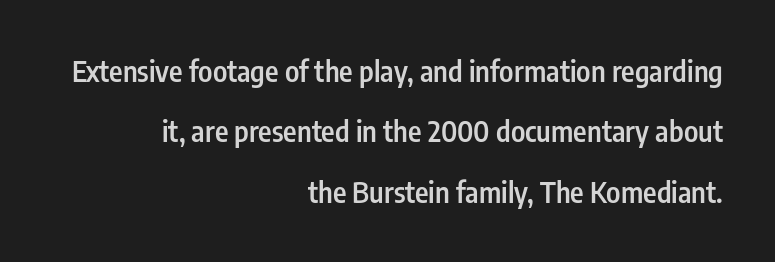
This sample has the flowing, uneven cadence of proportional lettering. Notice the strokes are somewhat thickened but not fully heavy: this is a semibold. You could fit nearly another row in the gap between these rows. Note: no serifs on the glyphs. Visually the block forms a straight wall on the right and a jagged coastline on the left. The passage shown is not underscored anywhere.
